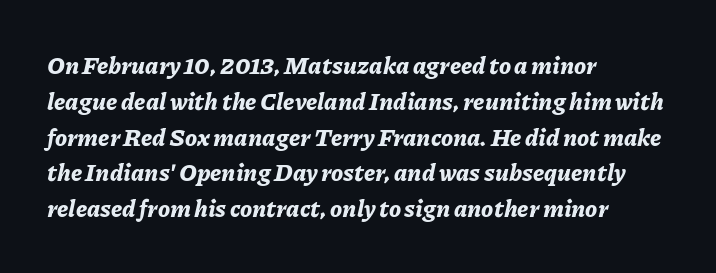
{"italic": "yes", "lean": "right", "slant_degrees": 11, "bold": "yes", "underline": "no", "align": "left", "line_spacing": "normal", "line_spacing_ratio": 1.49, "letter_spacing": "normal", "letter_spacing_em": 0.0, "glyph_px": 24}
